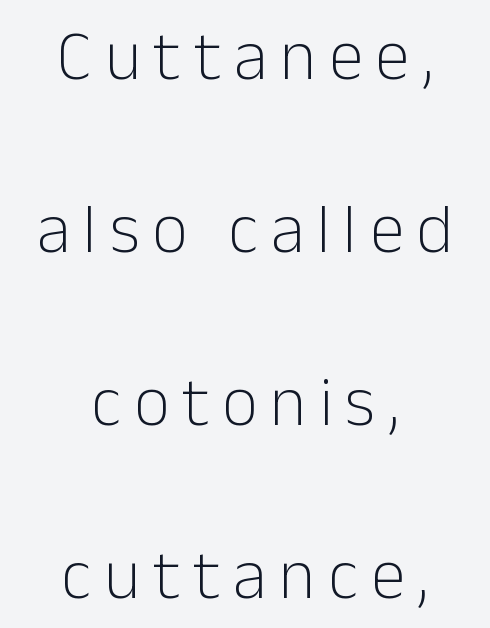
{"serif": "no", "italic": "no", "bold": "no", "weight": "light", "width": "normal", "stroke_contrast": "low", "x_height": "medium", "monospaced": "no", "underline": "no", "align": "center", "line_spacing": "loose", "line_spacing_ratio": 2.47, "glyph_px": 70}
